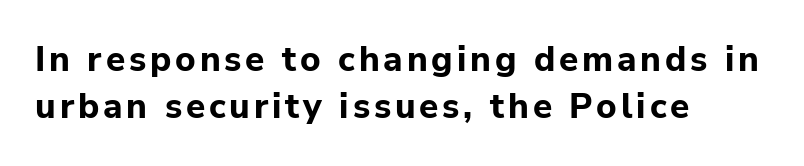
The image shows 35 px bold sans-serif type, upright; set left-aligned, normal line spacing (1.33x), not underlined; low stroke contrast and a medium x-height.
